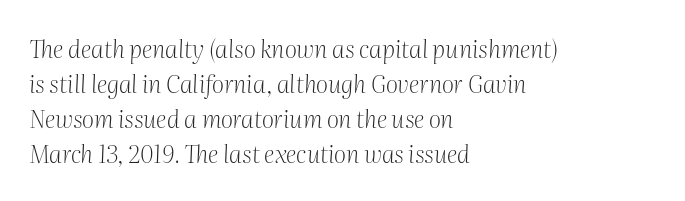
Q: Is the text bold? A: No.
Q: Is the text italic (slanted)? A: Yes, it leans right by about 2 degrees.
Q: Is the text underlined? A: No.
Q: How is the paragraph aligned? A: Left-aligned.
Q: Is the spacing between letters normal or unusually wide? A: Normal.
Q: Is the spacing between lines tight, normal or loose? A: Normal.
